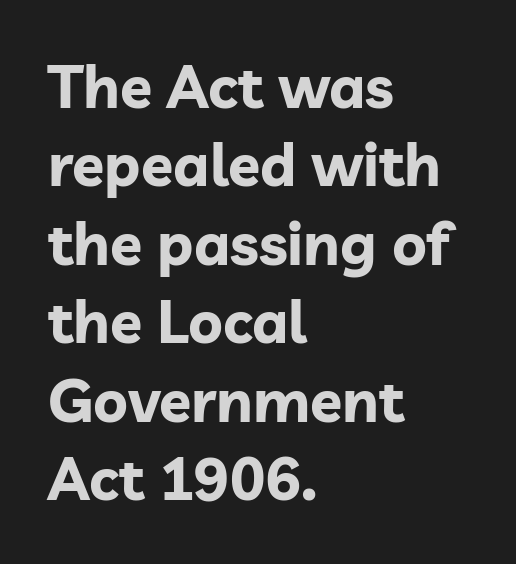
The image shows 59 px bold sans-serif type, upright; set left-aligned, normal line spacing (1.33x), normal letter spacing, not underlined; low stroke contrast and a medium x-height.
